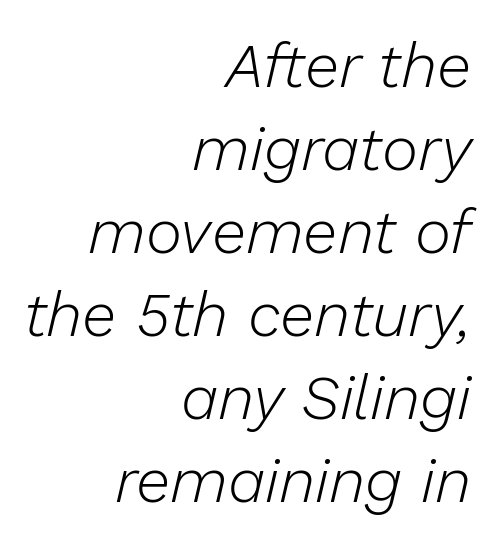
The image shows 62 px light type, italic (leaning right); set right-aligned, normal line spacing (1.34x), normal letter spacing, not underlined; low stroke contrast and a medium x-height.
